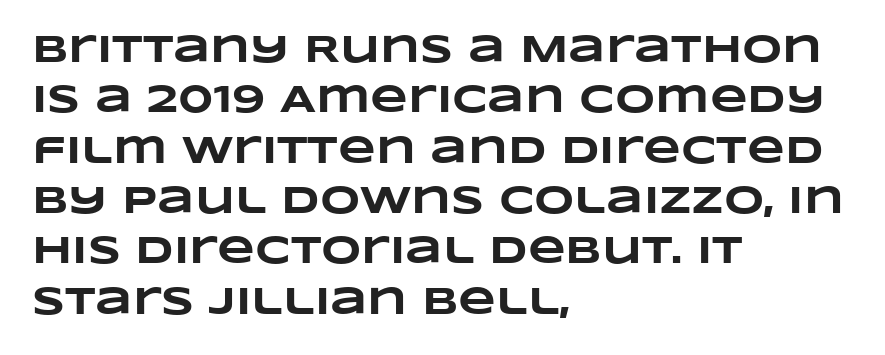
{"bold": "yes", "weight": "heavy", "width": "wide", "stroke_contrast": "low", "x_height": "large", "monospaced": "no", "underline": "no", "align": "left", "line_spacing": "normal", "line_spacing_ratio": 1.29, "letter_spacing": "normal", "letter_spacing_em": 0.0, "glyph_px": 39}
